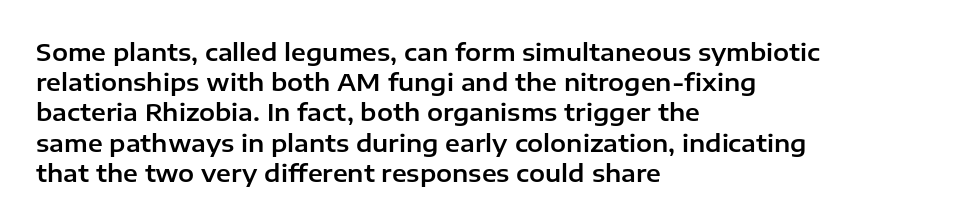
The image shows 24 px text type, upright; set left-aligned, normal line spacing (1.26x), normal letter spacing, not underlined.
